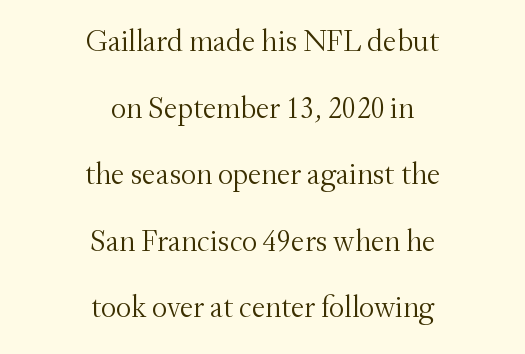
Whoever set this chose breathing room over compactness in the vertical rhythm. When letters stand straight like this, we call the style roman or upright. Each stroke keeps to a modest, everyday thickness or less. Underlining? Definitely not there.
